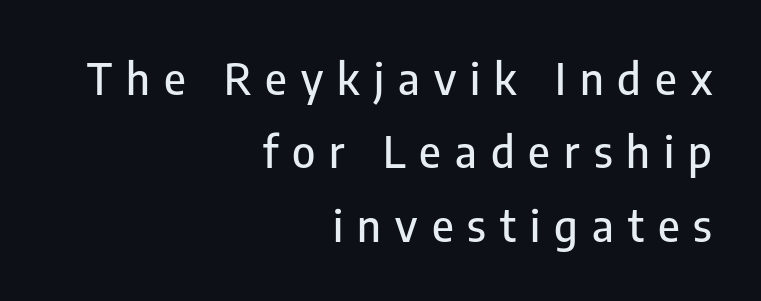
Unlike italic type, these characters show no tilt at all. Honestly, the letter spacing is so wide it's the main thing you notice. Are there feet on the stems? There aren't — it's a sans. Each line ends at the same right margin while the left side varies. Character widths vary here, with narrow letters taking less room than wide ones.
